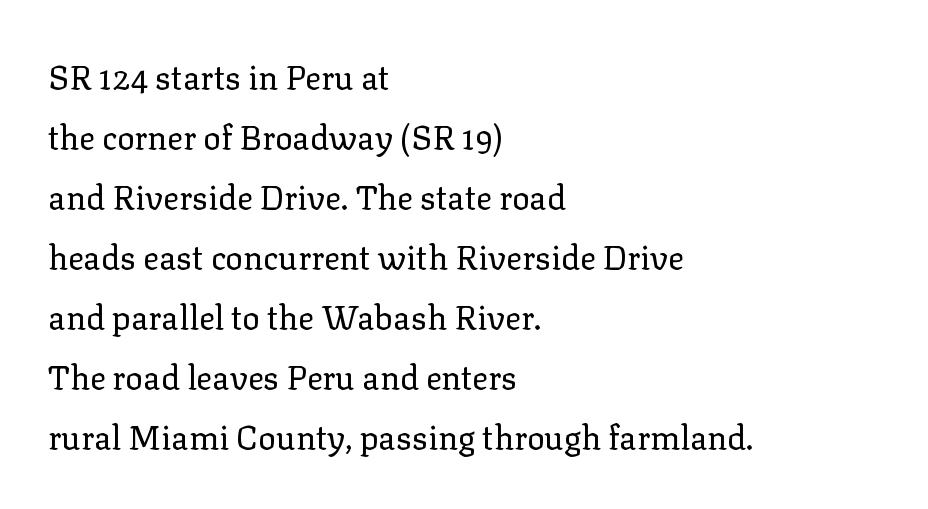
Q: Is the text bold? A: No.
Q: Is the text italic (slanted)? A: No, it is upright.
Q: Is the typeface a serif or a sans-serif typeface? A: Serif.
Q: Is the text underlined? A: No.
Q: How is the paragraph aligned? A: Left-aligned.
Q: Is the spacing between letters normal or unusually wide? A: Normal.
Q: Width (condensed, normal, or wide)? A: Normal.
Q: Stroke contrast? A: Low.
Q: x-height? A: Medium.
Q: Monospaced? A: No.
